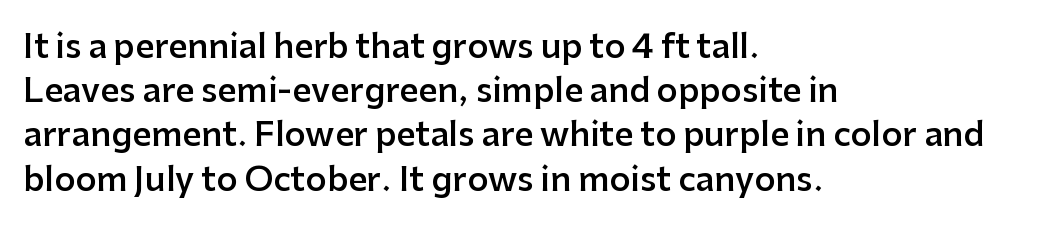
{"serif": "no", "italic": "no", "bold": "semi", "weight": "semibold", "width": "normal", "stroke_contrast": "low", "x_height": "medium", "monospaced": "no", "underline": "no", "align": "left", "line_spacing": "normal", "line_spacing_ratio": 1.34, "letter_spacing": "normal", "letter_spacing_em": 0.0, "glyph_px": 33}
